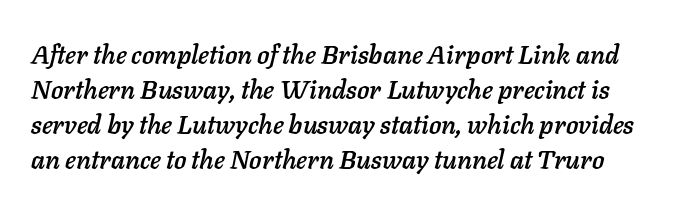
Default kerning and tracking; the words read as compact shapes. The passage shown stacks its lines at a standard gap. These lines were composed using italics. Descender tails drop into unmarked territory.
